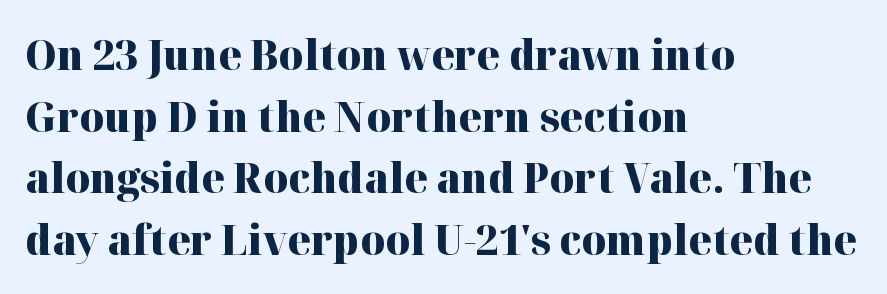
You could not count columns in this text — the font is proportionally spaced. Plenty of ink on the page — the face is bold. Observe the serifs anchoring each vertical stroke in this sample. Quick note: underline off. The lettering holds an erect, upright posture throughout.
